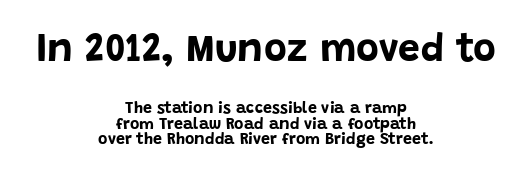
You could not count columns in this text — the font is proportionally spaced. The axis of the letterforms is exactly vertical. Notice how the passage keeps no hard edge, just a central spine. No feet cap the strokes, marking this as sans-serif type.
